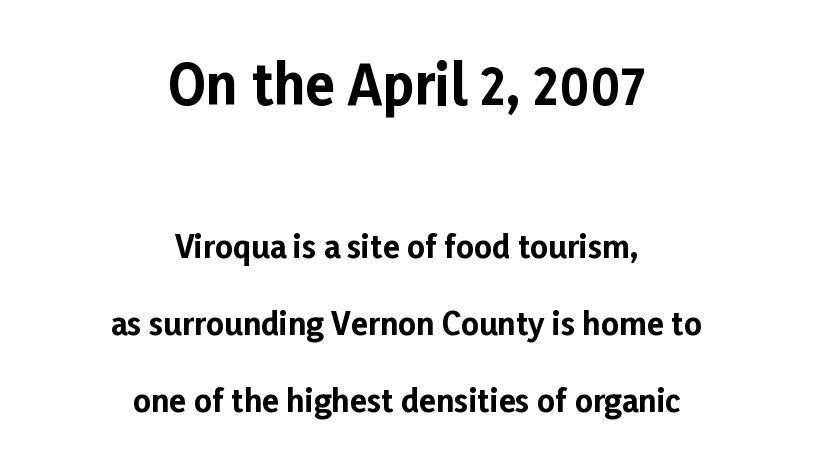
The image shows 54 px bold sans-serif type, upright; set centered, loose line spacing (2.49x), normal letter spacing, not underlined; the first (top) block is 1.74x larger; low stroke contrast and a medium x-height.
